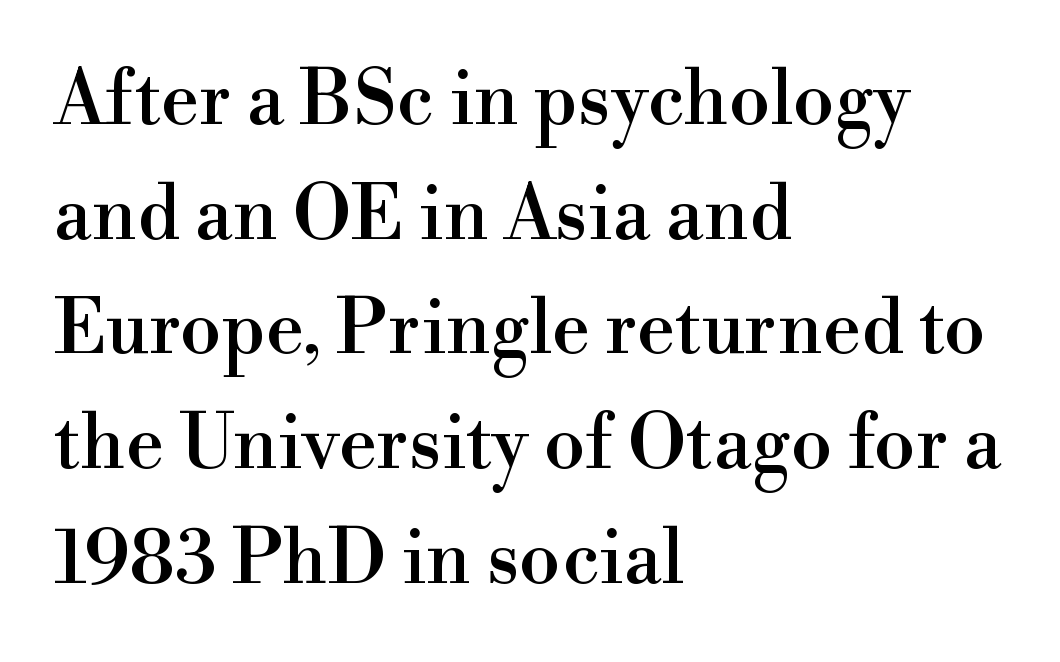
The image shows 75 px serif type, upright; set left-aligned, normal line spacing (1.53x), normal letter spacing, not underlined; high stroke contrast and a small x-height.
